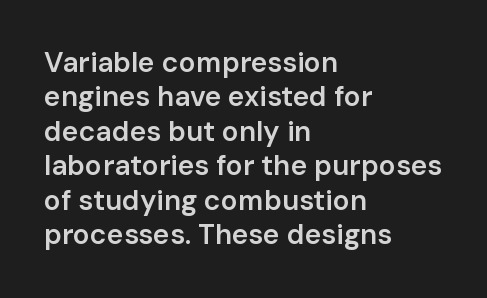
The image shows 28 px semibold sans-serif type, upright; set left-aligned, line spacing 1.23x, normal letter spacing, not underlined; low stroke contrast and a medium x-height.
